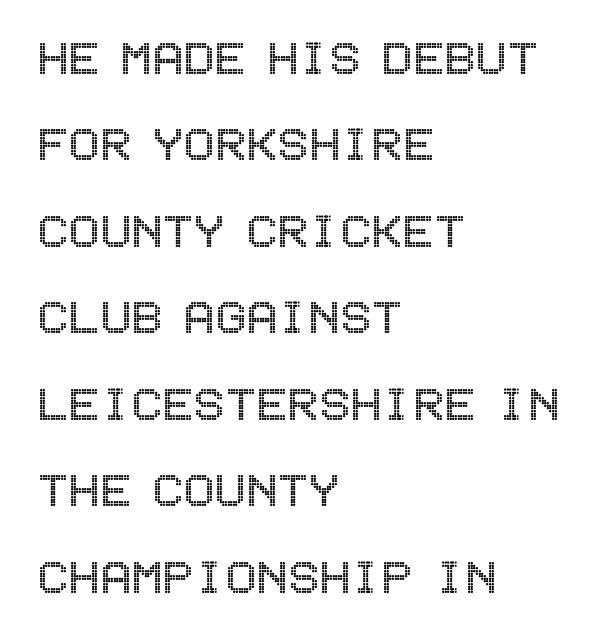
{"italic": "no", "width": "condensed", "x_height": "large", "underline": "no", "align": "left", "line_spacing": "normal", "line_spacing_ratio": 1.49, "letter_spacing": "normal", "letter_spacing_em": 0.0, "glyph_px": 58}
